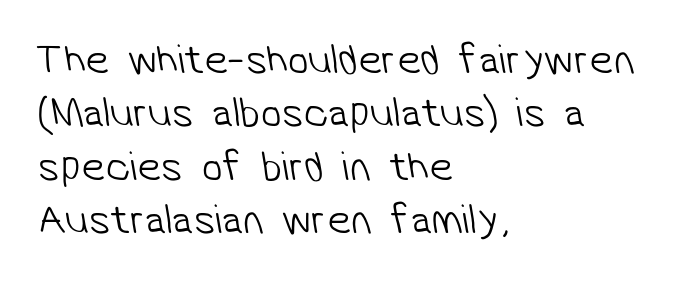
The image shows 42 px light sans-serif type; set left-aligned, normal line spacing (1.27x), normal letter spacing, not underlined; low stroke contrast and a medium x-height.
